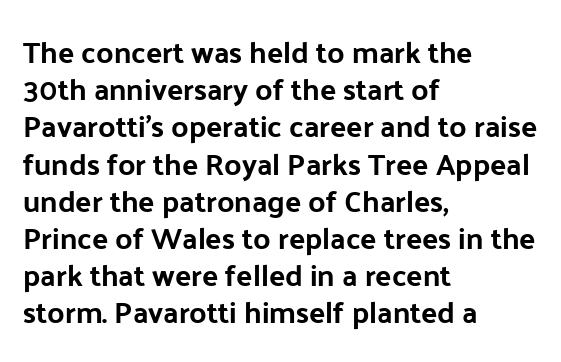
Q: Is the text italic (slanted)? A: No, it is upright.
Q: Is the typeface a serif or a sans-serif typeface? A: Sans-serif.
Q: Is the text underlined? A: No.
Q: How is the paragraph aligned? A: Left-aligned.
Q: Is the spacing between letters normal or unusually wide? A: Normal.
Q: Width (condensed, normal, or wide)? A: Normal.
Q: Stroke contrast? A: Low.
Q: x-height? A: Medium.
Q: Monospaced? A: No.
